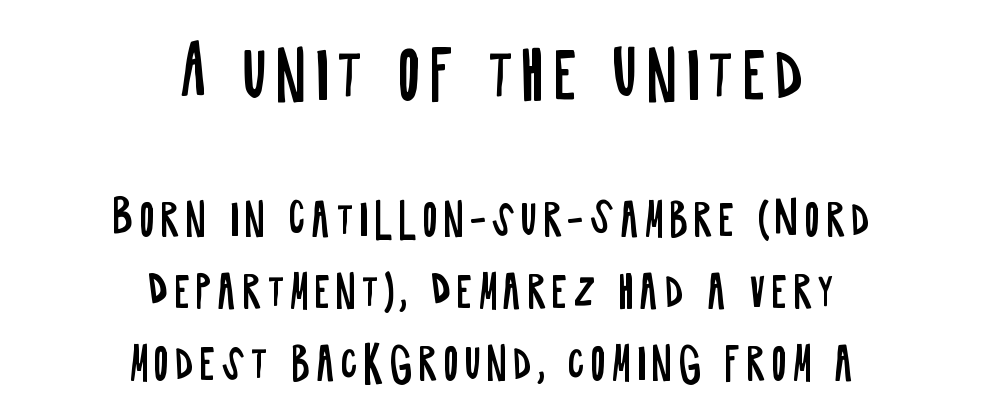
In terms of posture, this sample is upright. What's the leading like? Ordinary, nothing unusual. This is not heavy type; no bold has been used. Character widths vary here, with narrow letters taking less room than wide ones. The composition opens big and finishes small.
